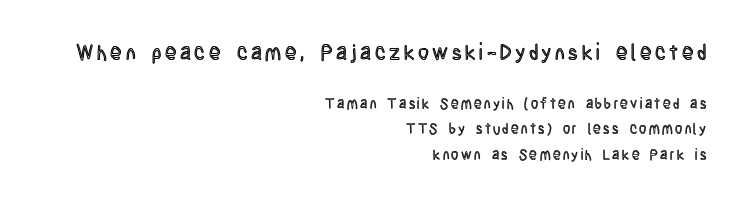
{"italic": "no", "underline": "no", "align": "right", "line_spacing_ratio": 1.79, "larger_block": "first", "size_ratio": 1.5, "glyph_px": 21}
